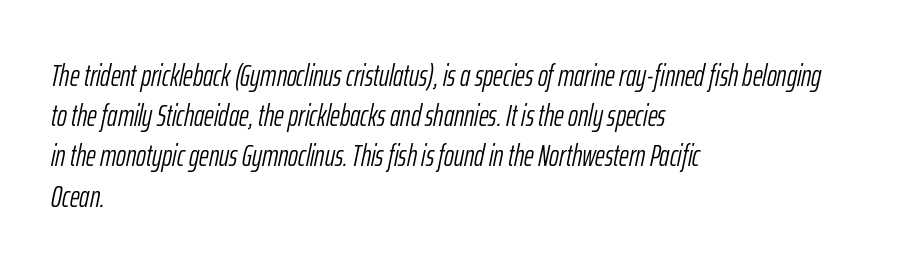
Q: Is the text bold? A: No.
Q: Is the text italic (slanted)? A: Yes, it leans right by about 12 degrees.
Q: Is the text underlined? A: No.
Q: How is the paragraph aligned? A: Left-aligned.
Q: Is the spacing between letters normal or unusually wide? A: Normal.
Q: Is the spacing between lines tight, normal or loose? A: Normal.
Q: Width (condensed, normal, or wide)? A: Condensed.
Q: Stroke contrast? A: Low.
Q: x-height? A: Medium.
Q: Monospaced? A: No.
